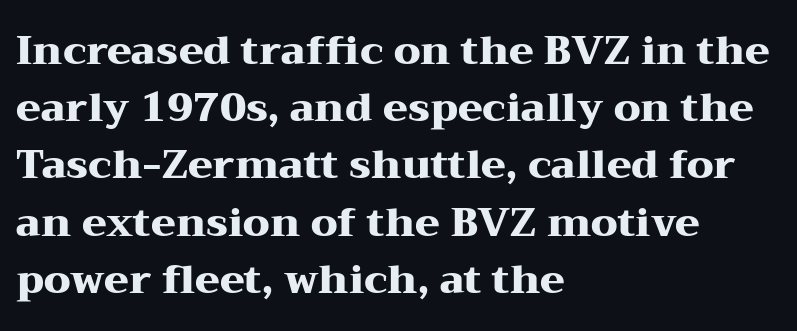
Q: Is the text bold? A: Yes.
Q: Is the text italic (slanted)? A: No, it is upright.
Q: Is the typeface a serif or a sans-serif typeface? A: Serif.
Q: Is the text underlined? A: No.
Q: How is the paragraph aligned? A: Left-aligned.
Q: Is the spacing between letters normal or unusually wide? A: Normal.
Q: Is the spacing between lines tight, normal or loose? A: Normal.
Q: Width (condensed, normal, or wide)? A: Wide.
Q: Stroke contrast? A: Medium.
Q: x-height? A: Medium.
Q: Monospaced? A: No.
